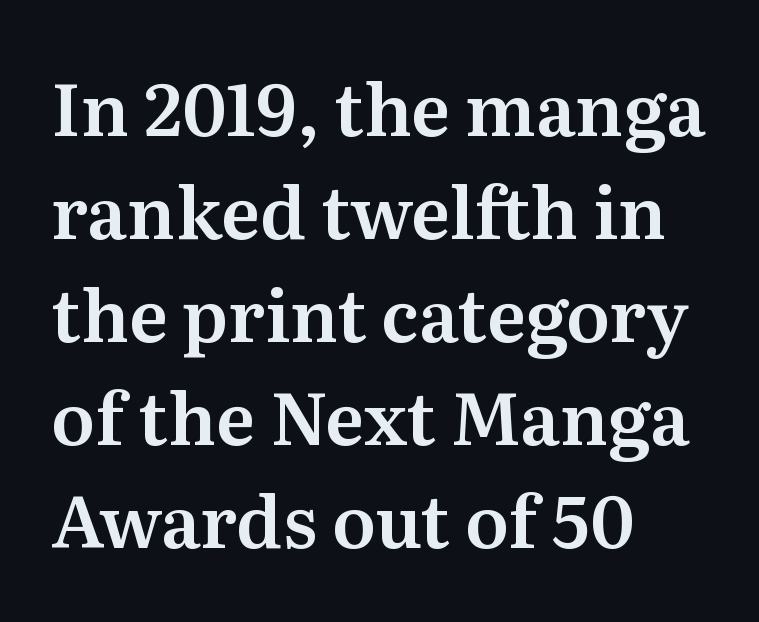
The rendering uses natural spacing where letterforms have individual widths. Small tapered or slab feet sit at the stroke ends, so this counts as serif. The strip under each line holds only bare page. Designer's note — italics off, roman on. Words appear dense and cohesive because spacing is normal.
